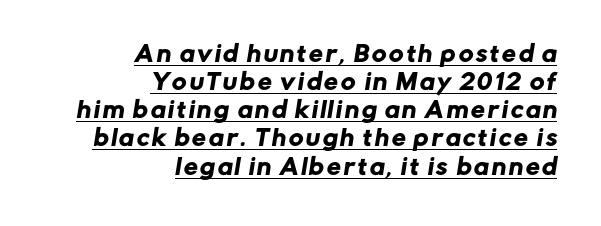
{"underline": "yes", "align": "right", "line_spacing": "normal", "line_spacing_ratio": 1.28, "glyph_px": 22}
